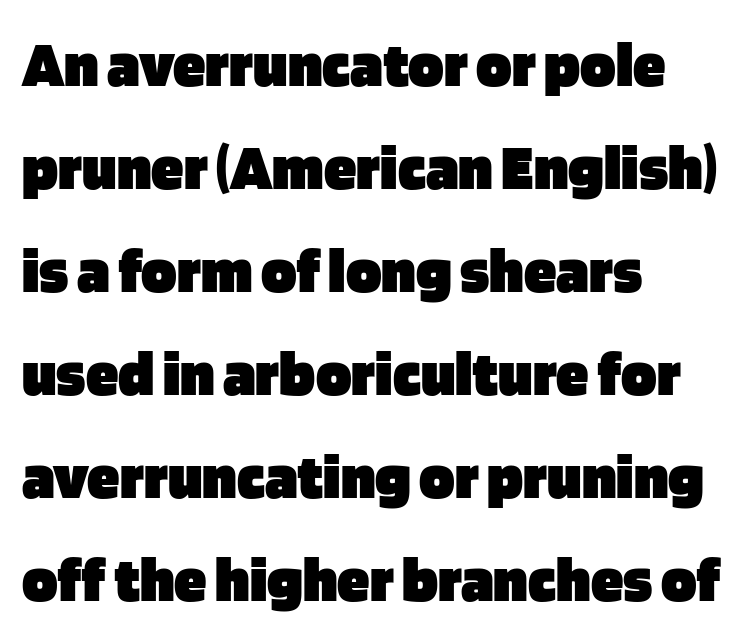
Q: Is the text bold? A: Yes.
Q: Is the text italic (slanted)? A: No, it is upright.
Q: Is the typeface a serif or a sans-serif typeface? A: Sans-serif.
Q: Is the text underlined? A: No.
Q: How is the paragraph aligned? A: Left-aligned.
Q: Is the spacing between letters normal or unusually wide? A: Normal.
Q: Is the spacing between lines tight, normal or loose? A: Normal.
Q: Width (condensed, normal, or wide)? A: Normal.
Q: Stroke contrast? A: Low.
Q: x-height? A: Large.
Q: Monospaced? A: No.
